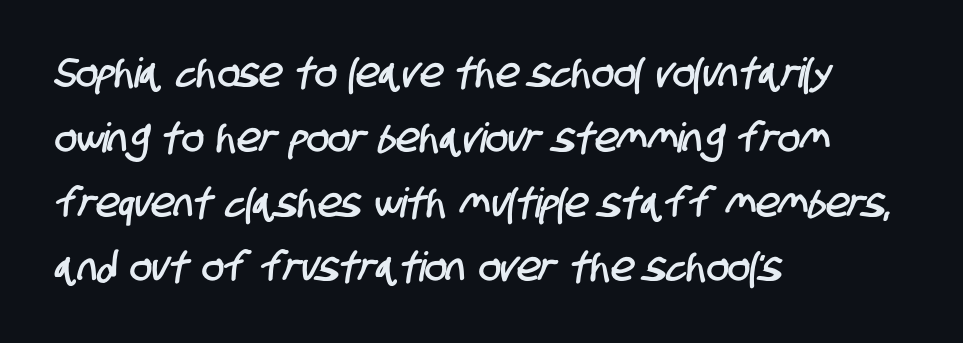
A typesetter would label this face a sans. The passage shown is typed in a proportional face where columns would drift. The lines sit at an ordinary, default distance from one another. The passage shown has conventional tracking throughout. One-word summary of the alignment: left. The passage shown is not underscored anywhere.
